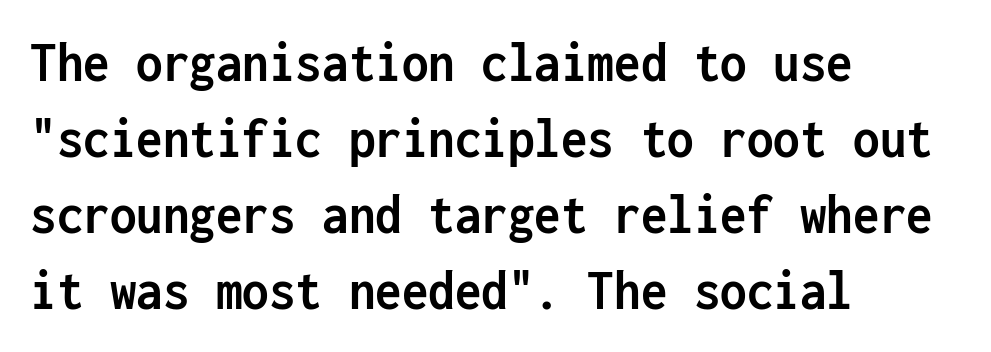
{"serif": "no", "italic": "no", "bold": "yes", "weight": "semibold", "width": "condensed", "stroke_contrast": "low", "x_height": "medium", "monospaced": "yes", "underline": "no", "align": "left", "line_spacing": "normal", "line_spacing_ratio": 1.29, "letter_spacing": "normal", "letter_spacing_em": 0.0, "glyph_px": 59}
